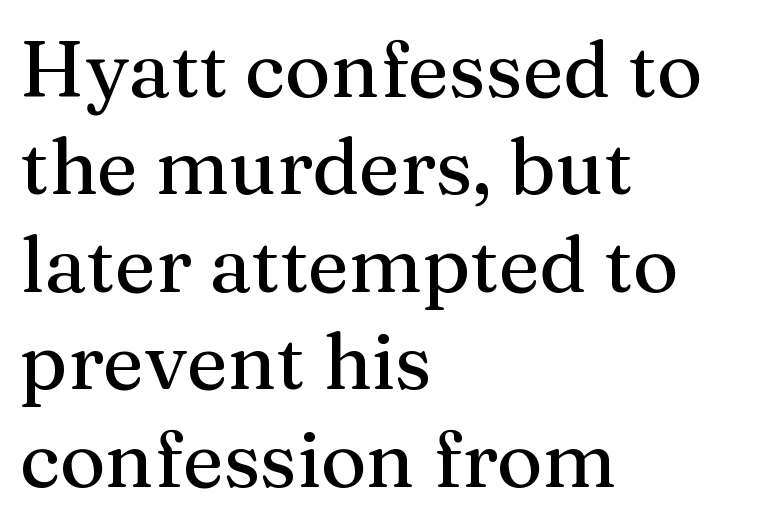
The image shows 78 px serif type, upright; set left-aligned, normal line spacing (1.25x), normal letter spacing, not underlined; medium stroke contrast and a medium x-height.
